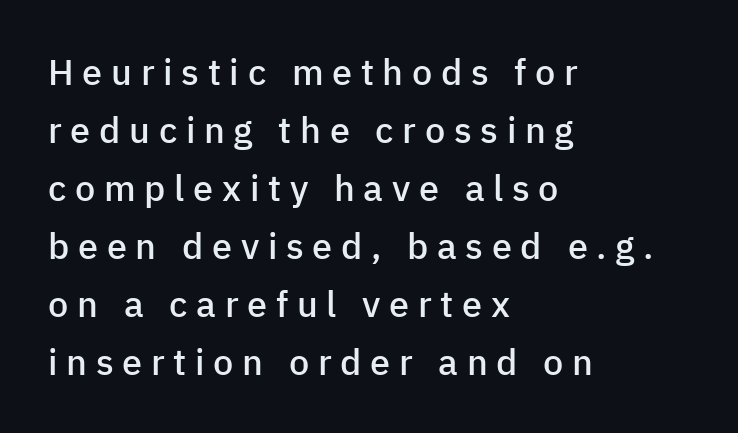
{"serif": "no", "italic": "no", "bold": "semi", "weight": "semibold", "width": "normal", "stroke_contrast": "low", "x_height": "medium", "monospaced": "no", "underline": "no", "align": "left", "line_spacing": "normal", "line_spacing_ratio": 1.61, "letter_spacing": "wide", "letter_spacing_em": 0.24, "glyph_px": 36}
